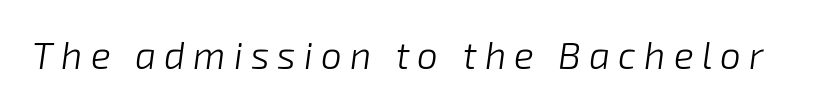
Q: Is the text bold? A: No.
Q: Is the text italic (slanted)? A: Yes, it leans right by about 8 degrees.
Q: Is the text underlined? A: No.
Q: Is the spacing between letters normal or unusually wide? A: Unusually wide.
Q: Width (condensed, normal, or wide)? A: Normal.
Q: Stroke contrast? A: Low.
Q: x-height? A: Medium.
Q: Monospaced? A: No.
